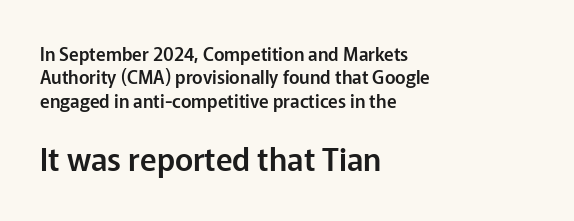
Alignment: flush left. Notice how the stems are strictly vertical — no italics here. The rendering shows plain stroke endings on the letterforms — a sans-serif design. Spacing verdict: proportional, widths tailored to each character.
